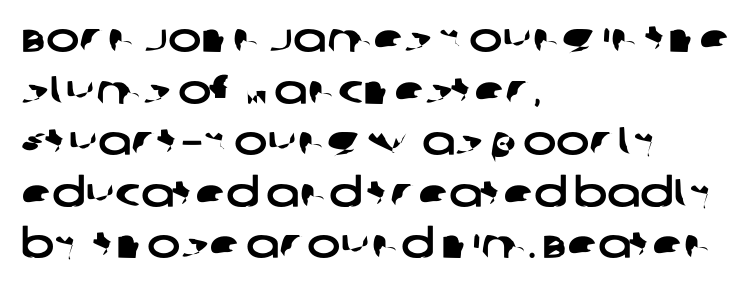
The image shows 40 px wide sans-serif type; set left-aligned, normal line spacing (1.29x), normal letter spacing, not underlined; low stroke contrast and a large x-height.
